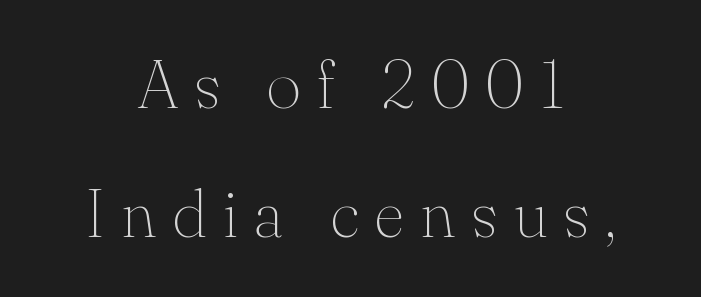
Q: Is the text bold? A: No.
Q: Is the text italic (slanted)? A: No, it is upright.
Q: Is the typeface a serif or a sans-serif typeface? A: Serif.
Q: Is the text underlined? A: No.
Q: How is the paragraph aligned? A: Centered.
Q: Is the spacing between letters normal or unusually wide? A: Unusually wide.
Q: Is the spacing between lines tight, normal or loose? A: Loose.
Q: Width (condensed, normal, or wide)? A: Normal.
Q: Stroke contrast? A: Medium.
Q: x-height? A: Small.
Q: Monospaced? A: No.
